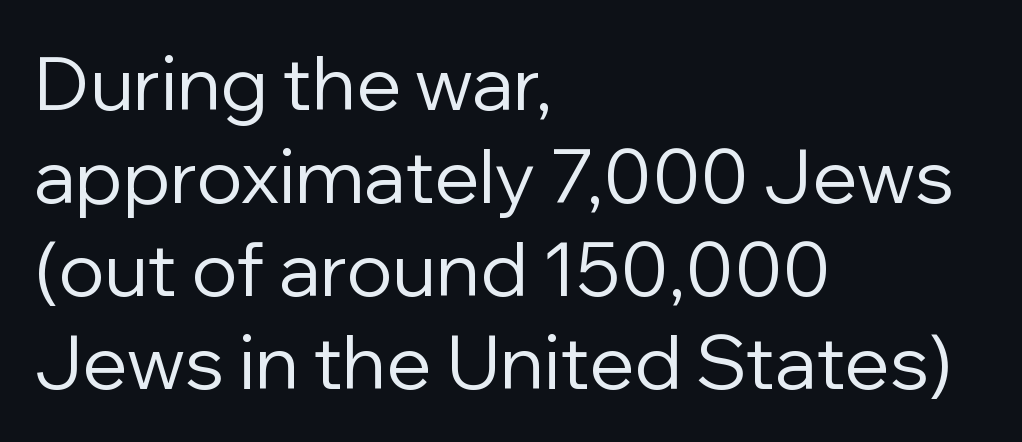
Q: Is the text bold? A: No.
Q: Is the text italic (slanted)? A: No, it is upright.
Q: Is the typeface a serif or a sans-serif typeface? A: Sans-serif.
Q: Is the text underlined? A: No.
Q: How is the paragraph aligned? A: Left-aligned.
Q: Is the spacing between letters normal or unusually wide? A: Normal.
Q: Width (condensed, normal, or wide)? A: Normal.
Q: Stroke contrast? A: Low.
Q: x-height? A: Medium.
Q: Monospaced? A: No.
